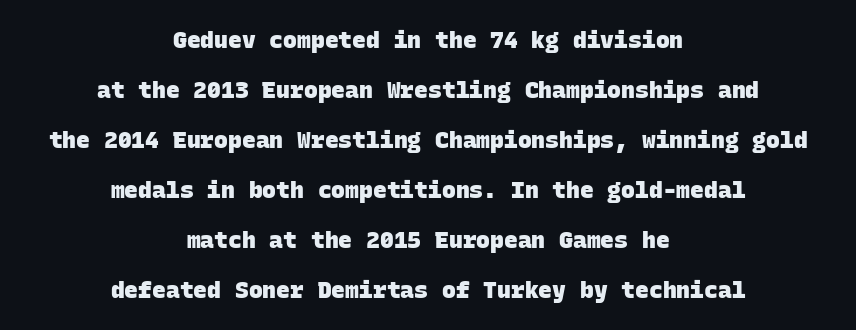
Strokes here are thick enough to call this a true bold. Vertically, the passage feels expansive, rows floating well apart. The strip under each line holds only bare page. In terms of letterspacing, this is plain default setting.
